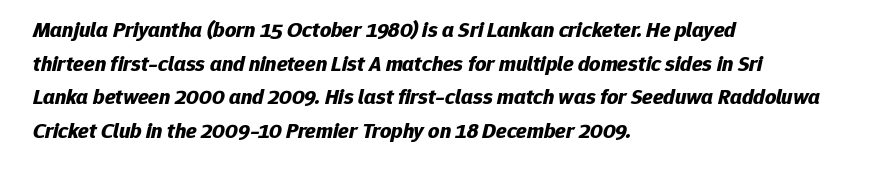
Compared with ordinary roman type, these characters are visibly tilted. Horizontally, the lines are justified to the leading edge only. How would I describe the line gaps? Plain and ordinary. Students, this is bold: see how much ink each stroke carries.
